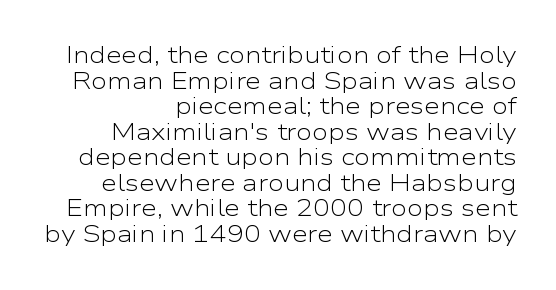
The typography opts for an upright posture over an oblique one. The letterforms sit at book weight or below. Inter-character spacing is left at the font's built-in metrics. Lines of text with bare space underneath. A typesetter would call this leading minimal, almost set solid. Caption: multi-line text, flush right, ragged left.
